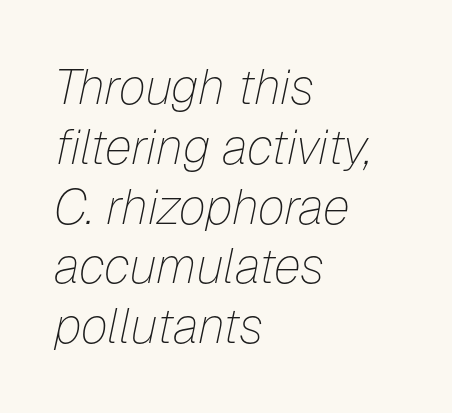
The image shows 49 px thin type, italic (leaning right); set left-aligned, line spacing 1.22x, normal letter spacing, not underlined; low stroke contrast and a medium x-height.
